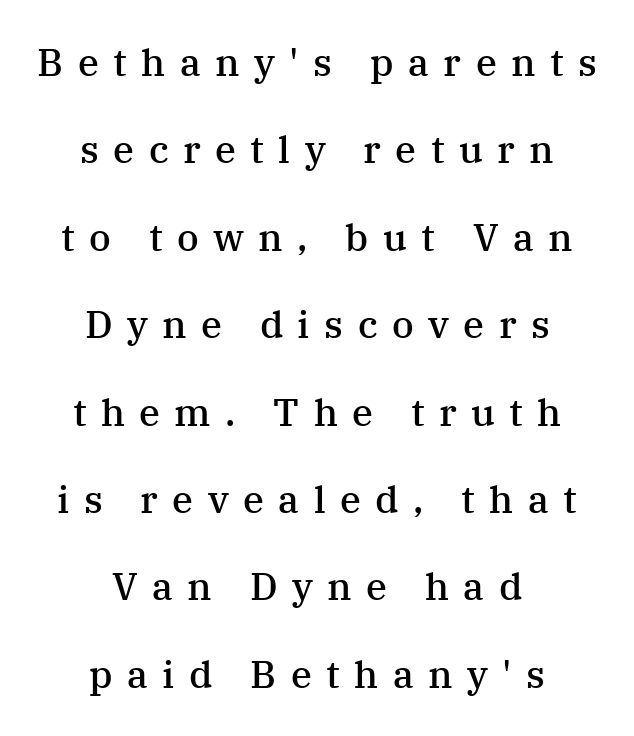
{"serif": "yes", "italic": "no", "bold": "semi", "weight": "semibold", "width": "normal", "stroke_contrast": "medium", "x_height": "medium", "monospaced": "no", "underline": "no", "align": "center", "line_spacing": "loose", "line_spacing_ratio": 2.3, "letter_spacing": "wide", "letter_spacing_em": 0.38, "glyph_px": 38}
